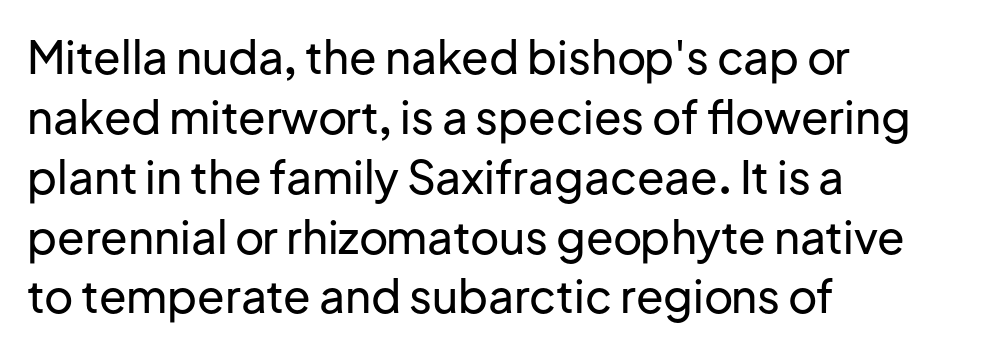
The image shows 45 px sans-serif type, upright; set left-aligned, normal line spacing (1.33x), normal letter spacing, not underlined; low stroke contrast and a medium x-height.
